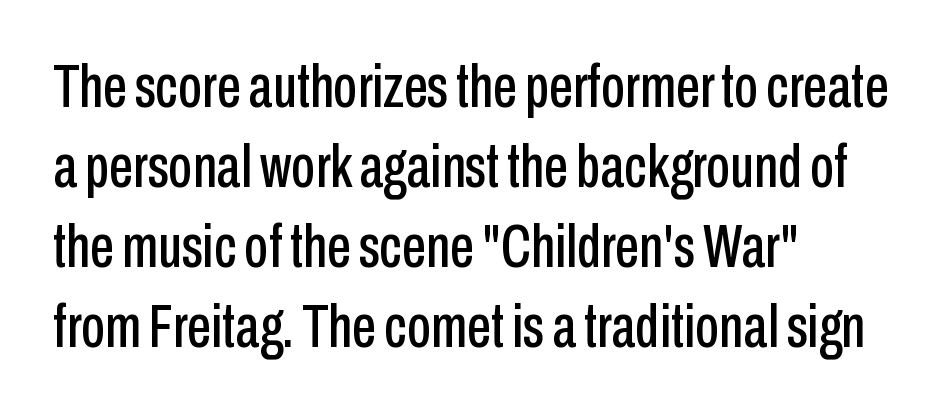
{"serif": "no", "italic": "no", "width": "condensed", "stroke_contrast": "low", "x_height": "medium", "monospaced": "no", "underline": "no", "align": "left", "line_spacing": "normal", "line_spacing_ratio": 1.31, "letter_spacing": "normal", "letter_spacing_em": 0.0, "glyph_px": 61}
